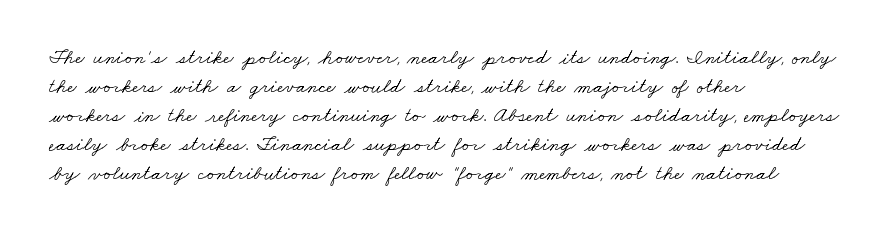
Q: Is the text bold? A: No.
Q: Is the text underlined? A: No.
Q: How is the paragraph aligned? A: Left-aligned.
Q: Is the spacing between letters normal or unusually wide? A: Normal.
Q: Is the spacing between lines tight, normal or loose? A: Normal.
